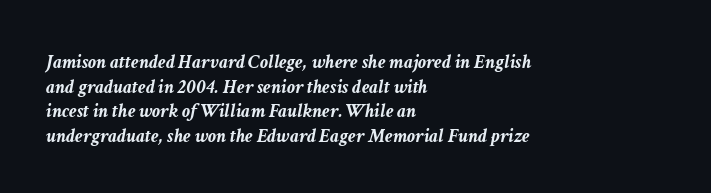
Q: Is the text bold? A: Yes.
Q: Is the text italic (slanted)? A: Yes, it leans right by about 11 degrees.
Q: Is the text underlined? A: No.
Q: How is the paragraph aligned? A: Left-aligned.
Q: Is the spacing between letters normal or unusually wide? A: Normal.
